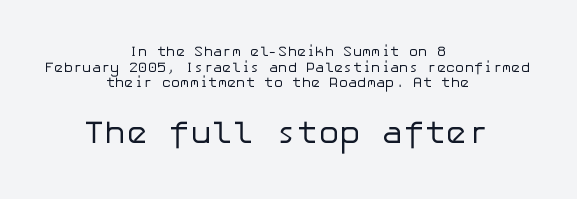
Q: Is the text bold? A: No.
Q: Is the text italic (slanted)? A: No, it is upright.
Q: Is the typeface a serif or a sans-serif typeface? A: Sans-serif.
Q: Is the text underlined? A: No.
Q: How is the paragraph aligned? A: Centered.
Q: Is the spacing between letters normal or unusually wide? A: Normal.
Q: Is the spacing between lines tight, normal or loose? A: Tight.
Q: Which block of text is set in a larger size, the first (top) or the second (bottom)? A: The second (bottom) one.
Q: Width (condensed, normal, or wide)? A: Normal.
Q: Stroke contrast? A: Low.
Q: x-height? A: Medium.
